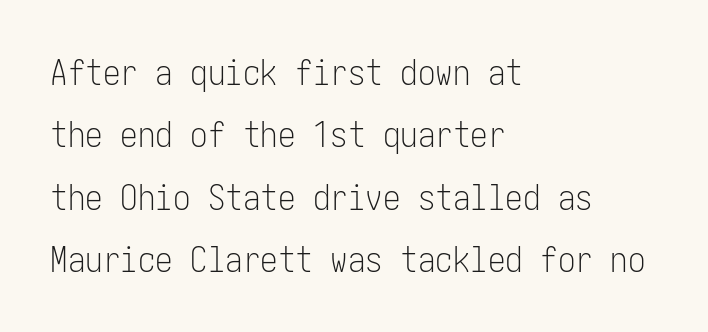
Ordinary non-slanted type is in use. Vertical stems look standard width or narrower in stroke. Note: no serifs on the glyphs. Honestly, the letter spacing is just normal — you wouldn't notice it. Descenders hang freely into open space. The compositor pushed each line to the left boundary.
